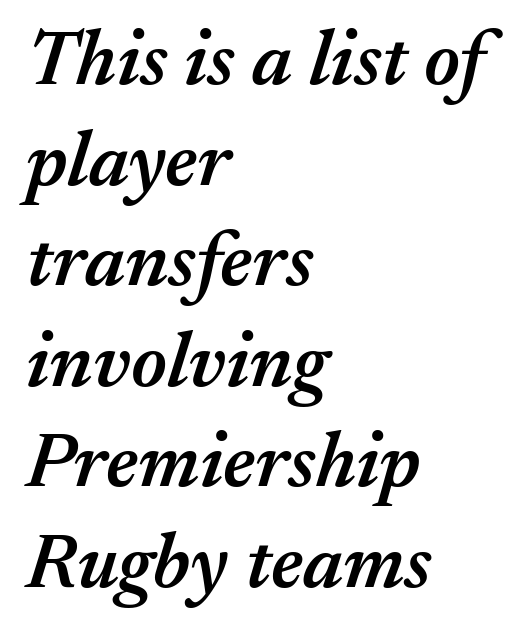
{"italic": "yes", "lean": "right", "slant_degrees": 17, "bold": "semi", "weight": "semibold", "width": "normal", "stroke_contrast": "medium", "x_height": "medium", "monospaced": "no", "underline": "no", "align": "left", "line_spacing": "normal", "line_spacing_ratio": 1.29, "letter_spacing": "normal", "letter_spacing_em": 0.0, "glyph_px": 78}
